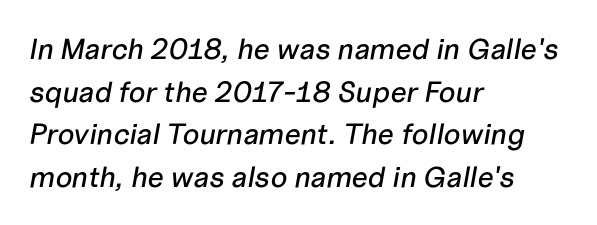
The passage shown is typed in a proportional face where columns would drift. Caption: standard tracking, unaltered. Anything drawn beneath the words? Only blank space. One glance says typical: line gaps are just what's usual. Is the type slanted? Yes — the strokes lean at a clear angle.
